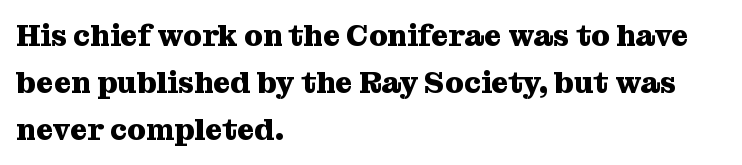
Q: Is the text bold? A: Yes.
Q: Is the text italic (slanted)? A: No, it is upright.
Q: Is the typeface a serif or a sans-serif typeface? A: Serif.
Q: Is the text underlined? A: No.
Q: How is the paragraph aligned? A: Left-aligned.
Q: Is the spacing between letters normal or unusually wide? A: Normal.
Q: Is the spacing between lines tight, normal or loose? A: Normal.
Q: Width (condensed, normal, or wide)? A: Normal.
Q: Stroke contrast? A: Medium.
Q: x-height? A: Medium.
Q: Monospaced? A: No.
